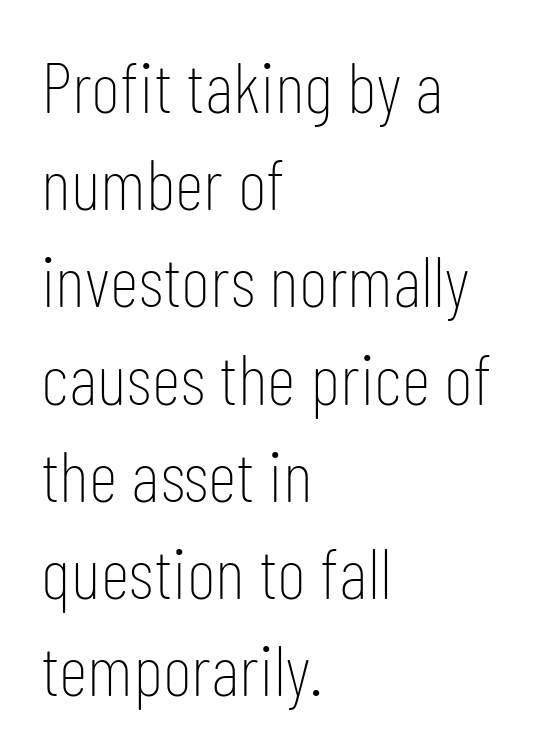
The image shows 72 px thin, condensed sans-serif type, upright; set left-aligned, normal line spacing (1.35x), normal letter spacing, not underlined; low stroke contrast and a medium x-height.
